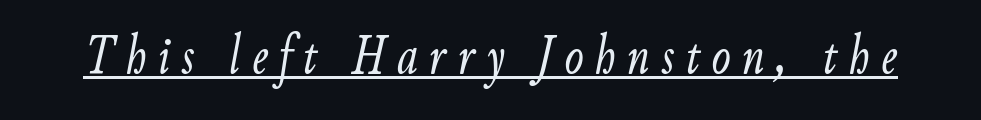
The image shows 57 px light, condensed type, italic (leaning right); set unusually wide letter spacing (+0.2 em), underlined; low stroke contrast and a small x-height.
